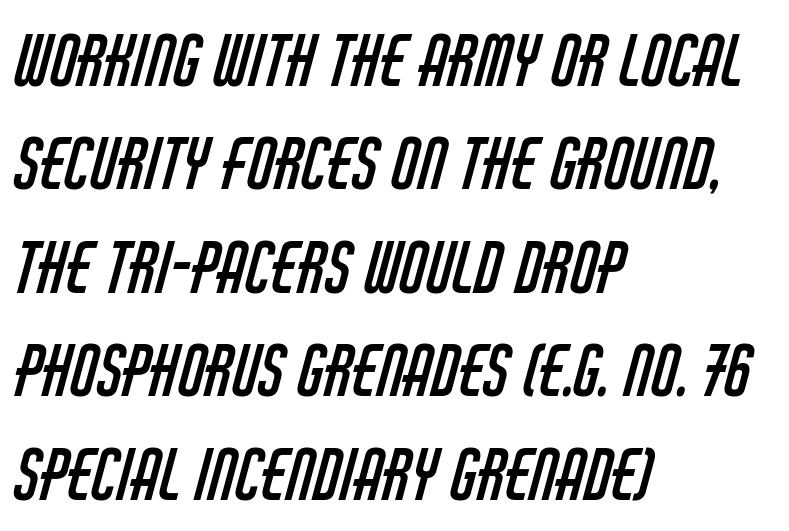
Quick note: underline off. The face used here is rendered with its standard letterfit. Vertically, the passage feels balanced, rows spaced as you'd expect. The passage shown is not bold in any degree.
